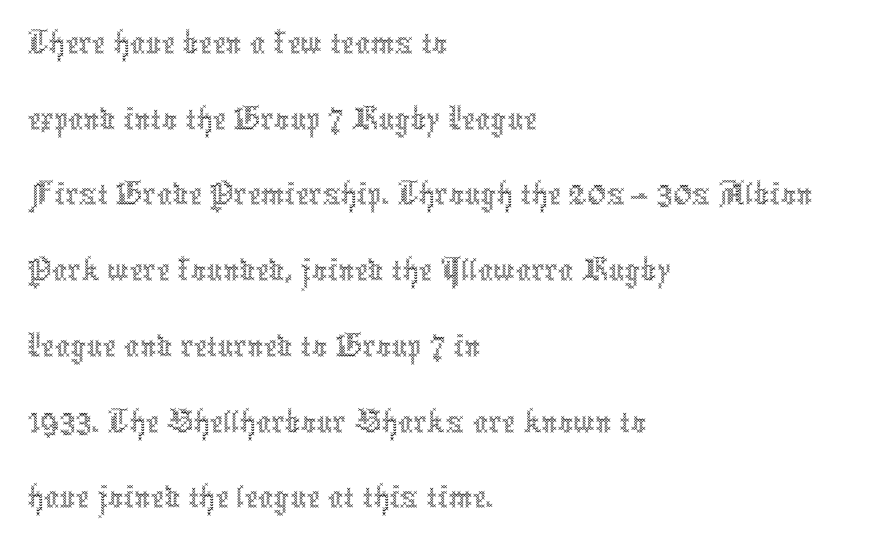
The image shows 75 px thin, condensed type, upright; set left-aligned, tight line spacing (1.01x), normal letter spacing, not underlined; a medium x-height.
